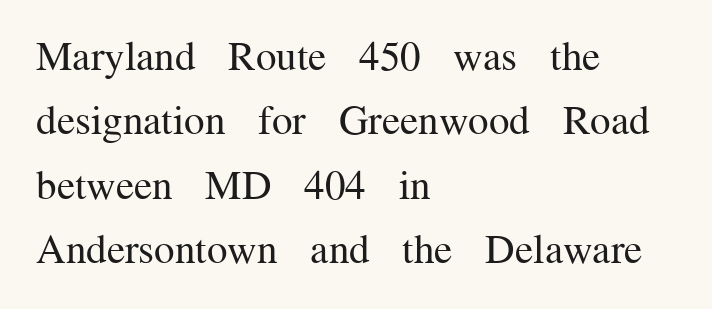
{"serif": "yes", "italic": "no", "bold": "no", "weight": "regular", "width": "normal", "stroke_contrast": "medium", "x_height": "medium", "monospaced": "no", "underline": "no", "align": "left", "line_spacing": "normal", "line_spacing_ratio": 1.57, "letter_spacing": "normal", "letter_spacing_em": 0.0, "glyph_px": 41}
